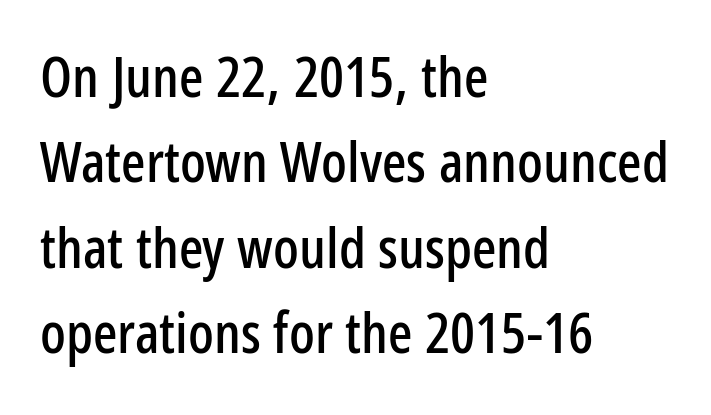
You could call the tracking neutral — neither tight nor loose. No word sits above an underline. The passage is arranged the way most books set body copy — flush left. The passage shown is typed in a proportional face where columns would drift.
